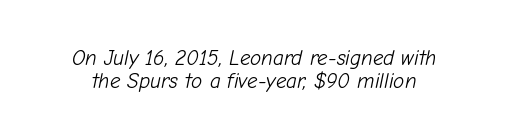
Regarding leading, the lines here are crowded together. Short note: letters normally spaced. A clean baseline with only descenders dipping below it. A quiet, ordinary-to-light weight characterises the typeface.
